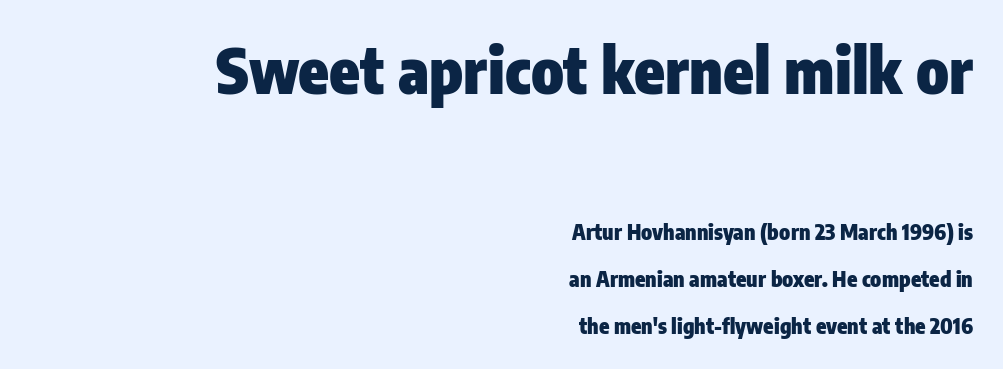
{"serif": "no", "italic": "no", "bold": "yes", "weight": "heavy", "width": "condensed", "stroke_contrast": "low", "x_height": "medium", "monospaced": "no", "underline": "no", "align": "right", "line_spacing": "loose", "line_spacing_ratio": 2.23, "letter_spacing": "normal", "letter_spacing_em": 0.0, "larger_block": "first", "size_ratio": 2.95, "glyph_px": 62}
